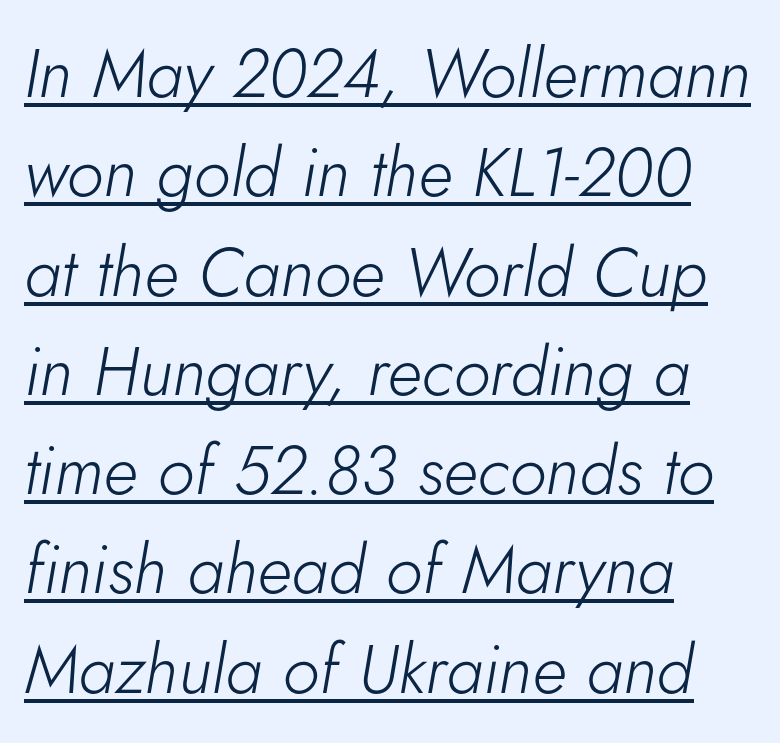
Q: Is the text bold? A: No.
Q: Is the text italic (slanted)? A: Yes, it leans right by about 5 degrees.
Q: Is the text underlined? A: Yes.
Q: How is the paragraph aligned? A: Left-aligned.
Q: Is the spacing between letters normal or unusually wide? A: Normal.
Q: Is the spacing between lines tight, normal or loose? A: Normal.
Q: Width (condensed, normal, or wide)? A: Normal.
Q: Stroke contrast? A: Low.
Q: x-height? A: Small.
Q: Monospaced? A: No.
